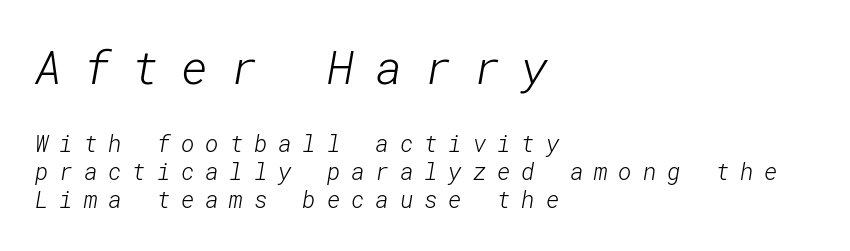
Q: Is the text bold? A: No.
Q: Is the typeface a serif or a sans-serif typeface? A: Sans-serif.
Q: Is the text underlined? A: No.
Q: How is the paragraph aligned? A: Left-aligned.
Q: Is the spacing between letters normal or unusually wide? A: Unusually wide.
Q: Which block of text is set in a larger size, the first (top) or the second (bottom)? A: The first (top) one.
Q: Width (condensed, normal, or wide)? A: Normal.
Q: Stroke contrast? A: Low.
Q: x-height? A: Medium.
